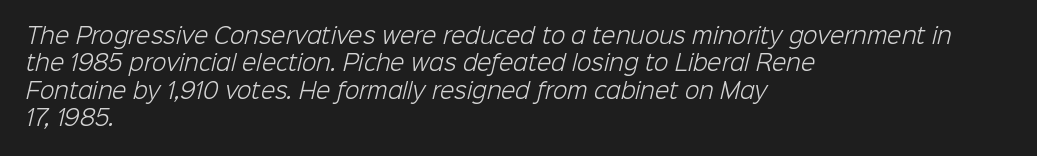
Is there much room between lines? A standard amount, neither cramped nor airy. You could call the tracking neutral — neither tight nor loose. The typesetter chose a ragged-right arrangement here. Only glyphs here, with clear space below each row. The weight would be labelled regular, book, light, or lighter still.
